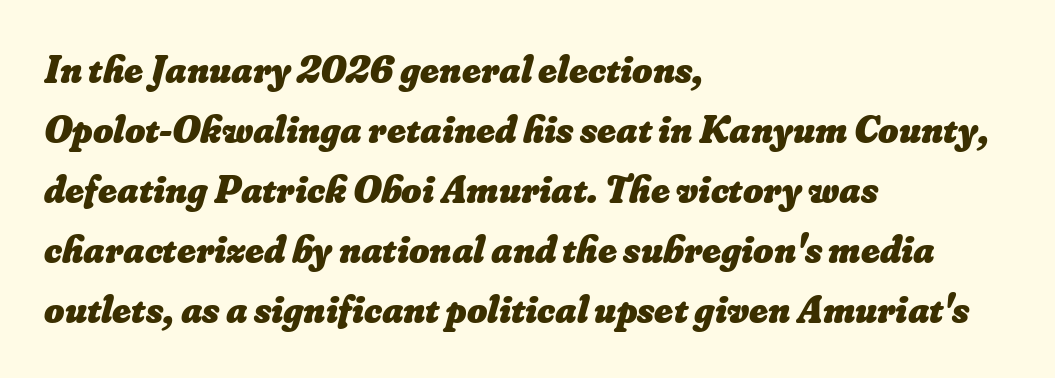
The image shows 39 px heavy type; set left-aligned, normal line spacing (1.54x), normal letter spacing, not underlined; low stroke contrast and a small x-height.
